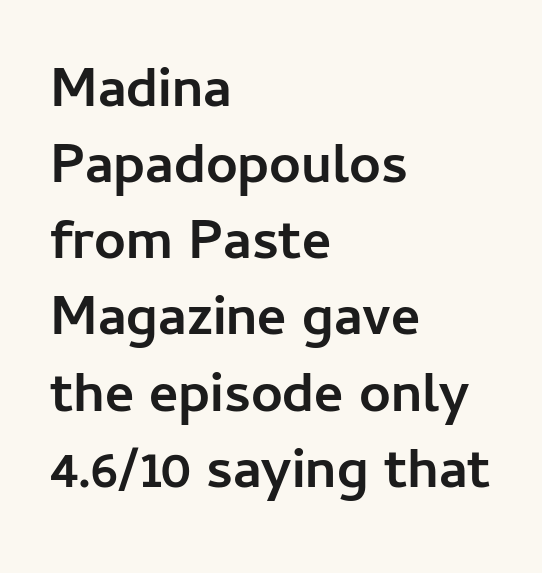
Grotesque or geometric, the face here clearly has no serifs. Heavy, bold letterforms. Between one letter and the next there's only the usual sliver of space. What's the leading like? Ordinary, nothing unusual. Do the letters lean? They stand straight.
